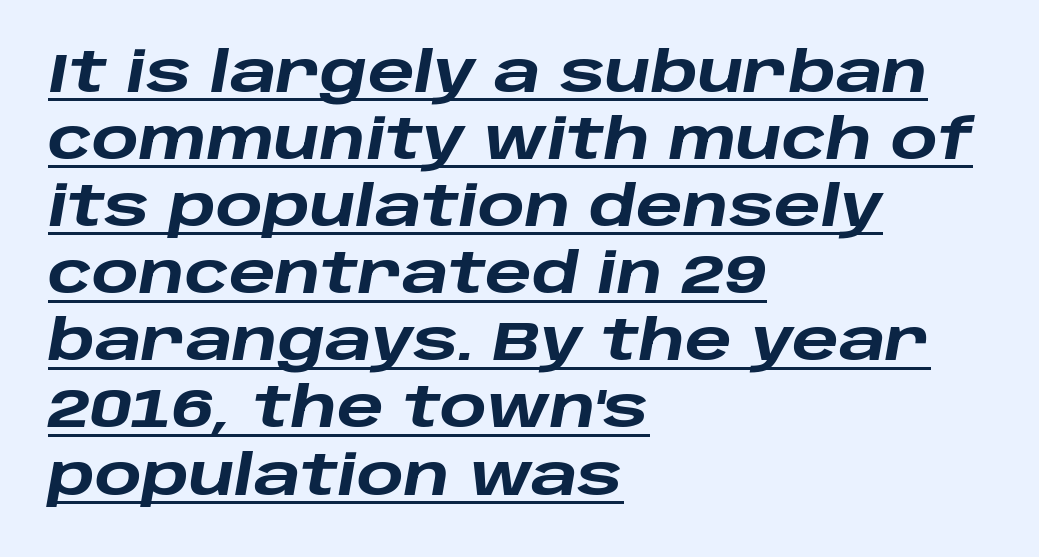
{"italic": "yes", "lean": "right", "slant_degrees": 10, "bold": "yes", "weight": "heavy", "width": "wide", "stroke_contrast": "low", "x_height": "large", "monospaced": "no", "underline": "yes", "align": "left", "line_spacing_ratio": 1.22, "letter_spacing": "normal", "letter_spacing_em": 0.0, "glyph_px": 55}
